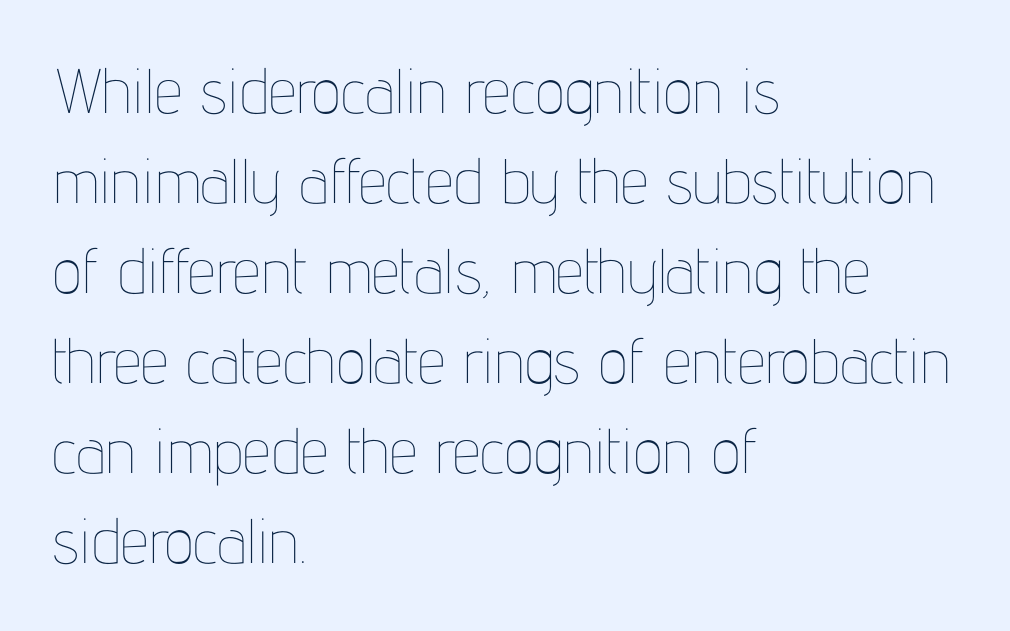
Spacing between characters is what you'd get straight out of the box. Whoever set this chose a conventional vertical rhythm. Nobody drew a line under any word here. The setting favours the left margin, as ordinary paragraphs usually do.
